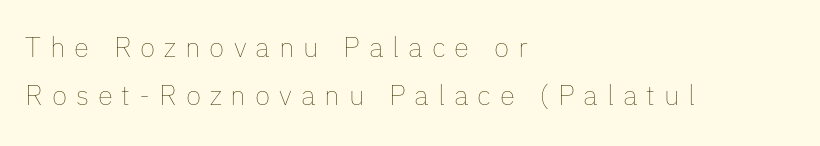
Someone cranked the tracking dial way up on this one. Quick note: underline off. These lines are rendered in a variable-pitch font. Compared with a typical body face, this is equally light or lighter still. Does the lettering tilt? It doesn't — this is upright.
